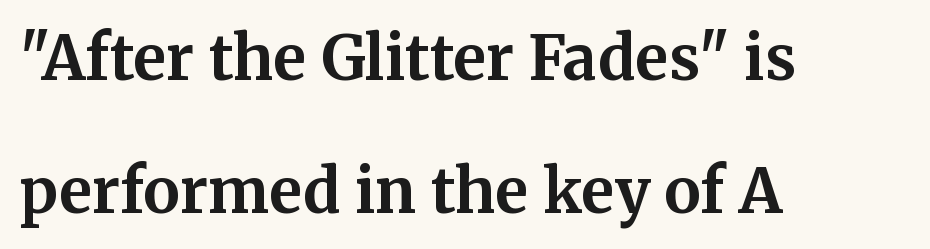
{"serif": "yes", "italic": "no", "bold": "yes", "weight": "bold", "width": "normal", "stroke_contrast": "medium", "x_height": "medium", "monospaced": "no", "underline": "no", "align": "left", "line_spacing": "loose", "line_spacing_ratio": 2.18, "letter_spacing": "normal", "letter_spacing_em": 0.0, "glyph_px": 61}
